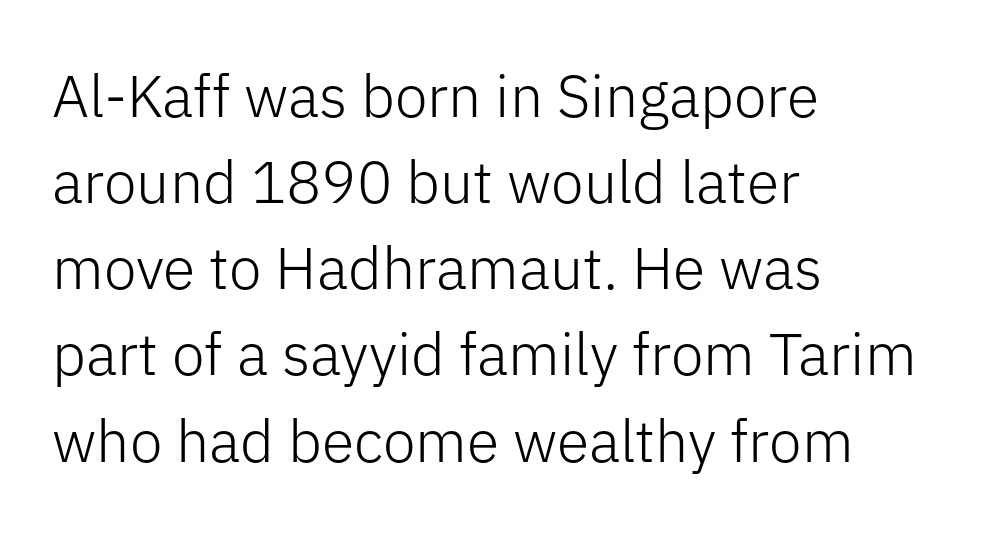
Q: Is the text bold? A: No.
Q: Is the text italic (slanted)? A: No, it is upright.
Q: Is the typeface a serif or a sans-serif typeface? A: Sans-serif.
Q: Is the text underlined? A: No.
Q: How is the paragraph aligned? A: Left-aligned.
Q: Is the spacing between letters normal or unusually wide? A: Normal.
Q: Is the spacing between lines tight, normal or loose? A: Normal.
Q: Width (condensed, normal, or wide)? A: Normal.
Q: Stroke contrast? A: Low.
Q: x-height? A: Medium.
Q: Monospaced? A: No.
